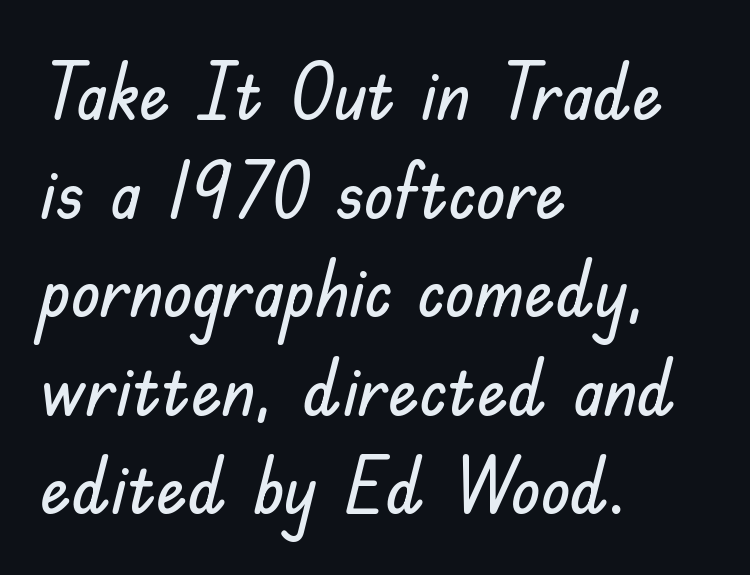
A classic flush-left, rag-right setting is used for this passage. Look at the bottom of the vertical strokes: they stop flat, with no serifs. In terms of leading, this rendering sits right in the middle.
